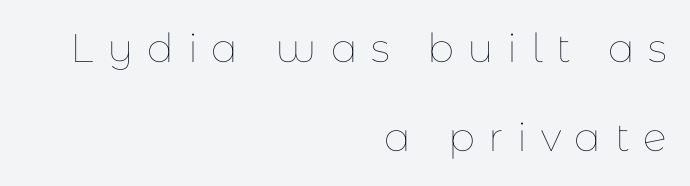
Q: Is the text bold? A: No.
Q: Is the text italic (slanted)? A: No, it is upright.
Q: Is the text underlined? A: No.
Q: How is the paragraph aligned? A: Right-aligned.
Q: Is the spacing between letters normal or unusually wide? A: Unusually wide.
Q: Is the spacing between lines tight, normal or loose? A: Loose.
Q: Width (condensed, normal, or wide)? A: Normal.
Q: Stroke contrast? A: Low.
Q: x-height? A: Medium.
Q: Monospaced? A: No.
